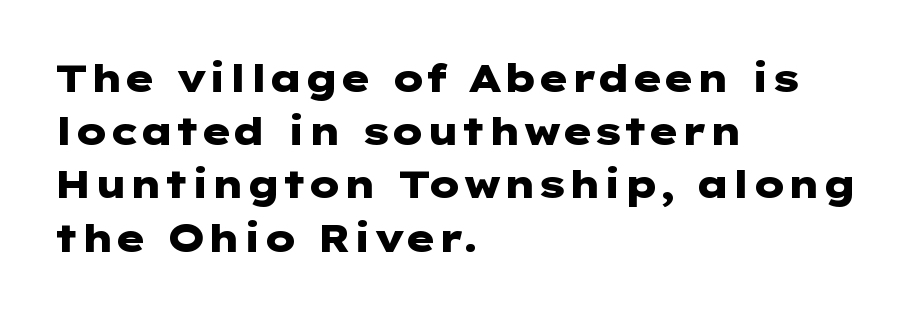
The image shows 38 px heavy, wide sans-serif type, upright; set left-aligned, normal line spacing (1.4x), normal letter spacing, not underlined; low stroke contrast and a medium x-height.
